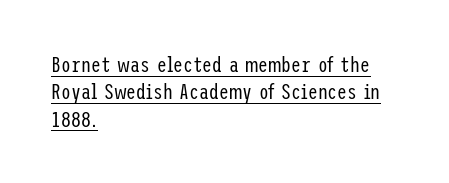
The image shows 22 px text type, upright; set left-aligned, line spacing 1.24x, normal letter spacing, underlined.
